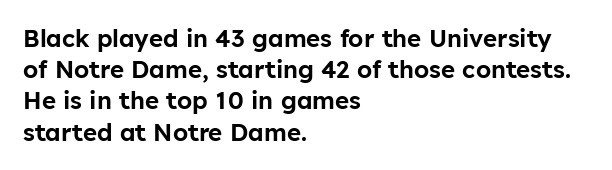
The image shows 24 px text type, upright; set left-aligned, normal line spacing (1.3x), normal letter spacing, not underlined.
